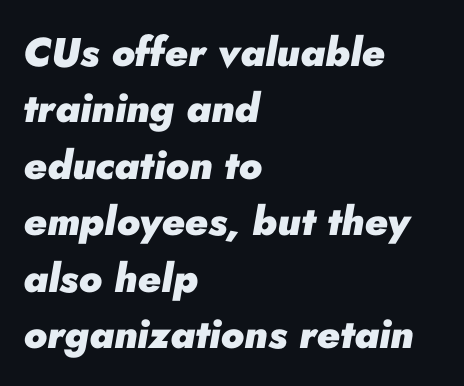
One glance says typical: line gaps are just what's usual. Bold? Absolutely — the strokes are thick and heavy. Decoration check: the copy has no underline. Visually the block forms a straight wall on the left and a jagged coastline on the right. This sample has the flowing, uneven cadence of proportional lettering.
